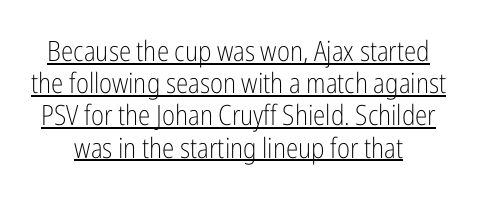
Q: Is the text bold? A: No.
Q: Is the text italic (slanted)? A: No, it is upright.
Q: Is the typeface a serif or a sans-serif typeface? A: Sans-serif.
Q: Is the text underlined? A: Yes.
Q: Is the spacing between letters normal or unusually wide? A: Normal.
Q: Is the spacing between lines tight, normal or loose? A: Tight.
Q: Width (condensed, normal, or wide)? A: Condensed.
Q: Stroke contrast? A: Low.
Q: x-height? A: Medium.
Q: Monospaced? A: No.
